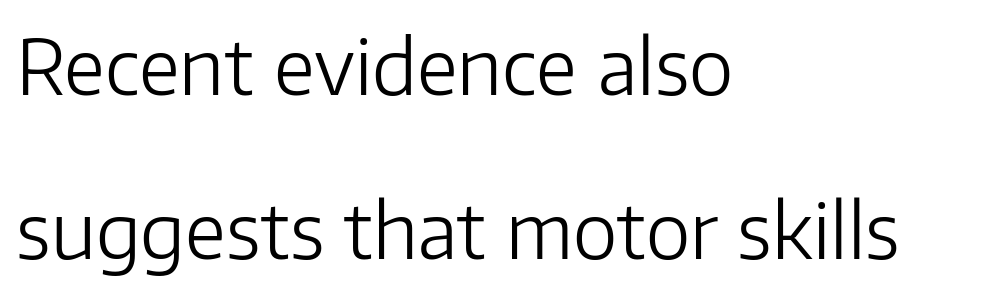
The image shows 76 px light sans-serif type, upright; set left-aligned, loose line spacing (2.16x), normal letter spacing, not underlined; low stroke contrast and a medium x-height.
